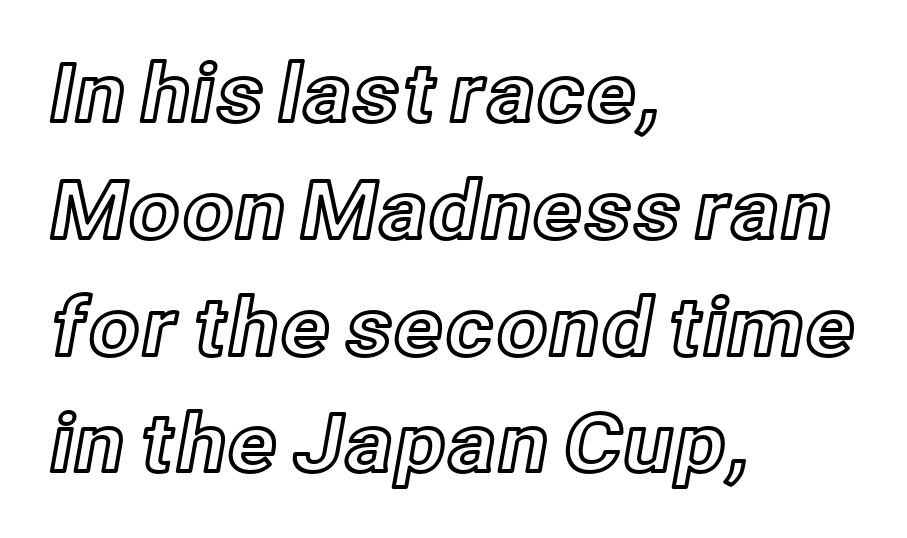
The image shows 80 px text type; set left-aligned, normal line spacing (1.46x), normal letter spacing, not underlined; a medium x-height.
